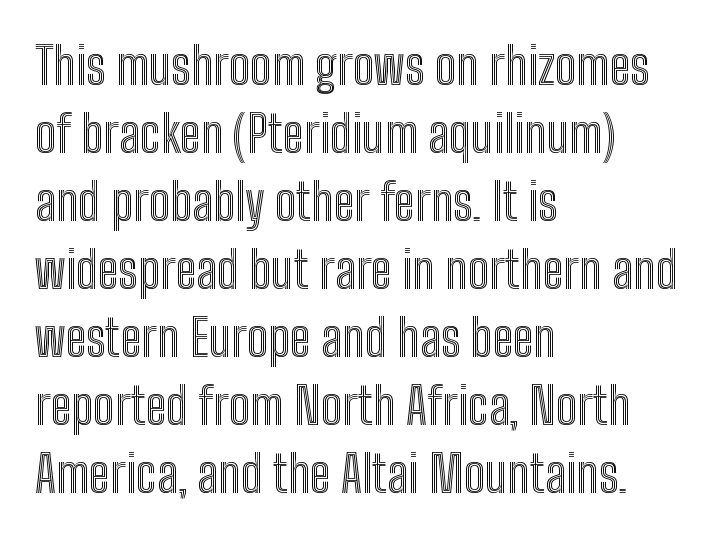
The image shows 50 px condensed type, upright; set left-aligned, normal line spacing (1.36x), normal letter spacing, not underlined; a medium x-height.
